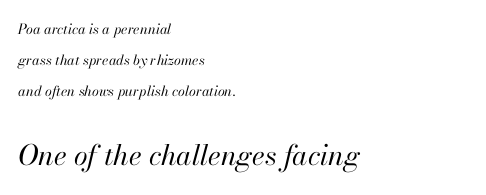
The image shows 28 px regular-weight type, italic (leaning right); set left-aligned, loose line spacing (2.2x), normal letter spacing, not underlined; the second (bottom) block is 2.0x larger; high stroke contrast and a small x-height.
